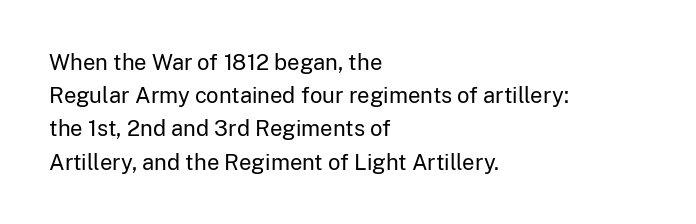
Q: Is the text bold? A: No.
Q: Is the text italic (slanted)? A: No, it is upright.
Q: Is the text underlined? A: No.
Q: How is the paragraph aligned? A: Left-aligned.
Q: Is the spacing between letters normal or unusually wide? A: Normal.
Q: Is the spacing between lines tight, normal or loose? A: Normal.
